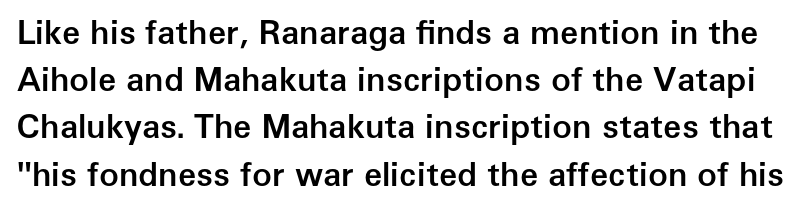
Q: Is the text bold? A: Semi-bold.
Q: Is the text italic (slanted)? A: No, it is upright.
Q: Is the typeface a serif or a sans-serif typeface? A: Sans-serif.
Q: Is the text underlined? A: No.
Q: Is the spacing between letters normal or unusually wide? A: Normal.
Q: Is the spacing between lines tight, normal or loose? A: Normal.
Q: Width (condensed, normal, or wide)? A: Normal.
Q: Stroke contrast? A: Low.
Q: x-height? A: Medium.
Q: Monospaced? A: No.
